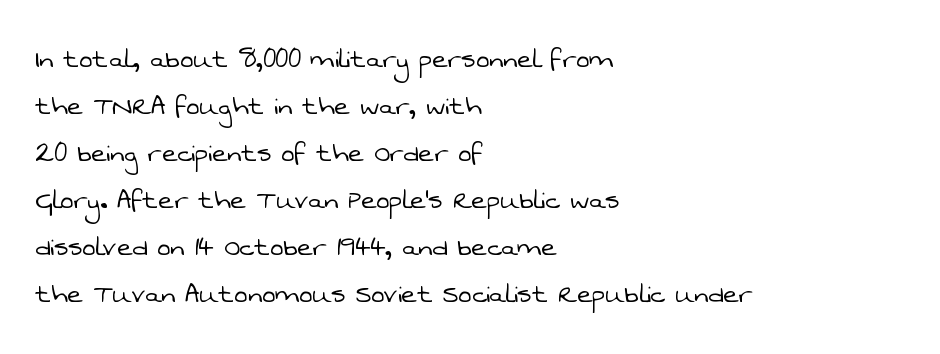
Characters follow at the spacing the type designer built in. The glyphs are unaccompanied by any horizontal stroke below them. The letters advance in unequal steps, a hallmark of proportional type. Each new line begins a customary step beneath the previous one.
